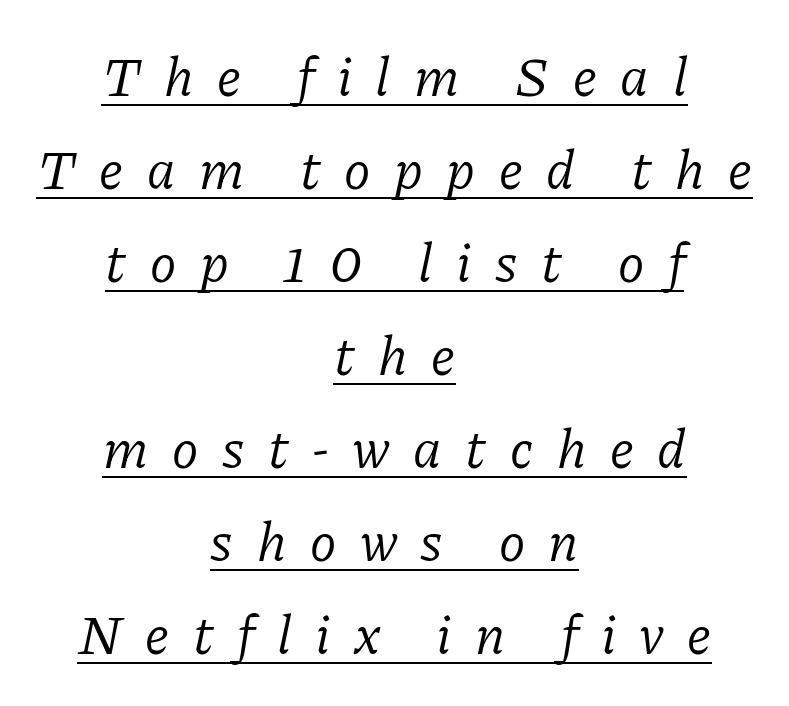
The image shows 55 px light serif type, italic (leaning right); set centered, normal line spacing (1.69x), unusually wide letter spacing (+0.43 em), underlined; low stroke contrast and a medium x-height.
